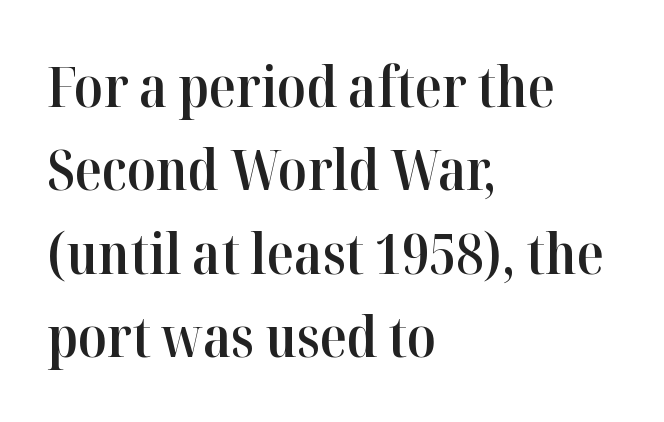
{"serif": "yes", "italic": "no", "bold": "semi", "weight": "semibold", "width": "normal", "stroke_contrast": "high", "x_height": "medium", "monospaced": "no", "underline": "no", "align": "left", "line_spacing": "normal", "line_spacing_ratio": 1.49, "letter_spacing": "normal", "letter_spacing_em": 0.0, "glyph_px": 56}
